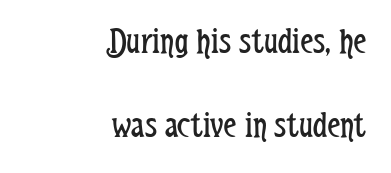
Stems here are at most as thick as an everyday book face. Font category for this specimen: sans-serif. This sample trades compactness for vertical openness between lines. Posture: straight, roman, zero tilt.
